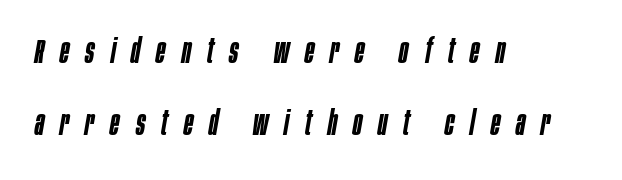
{"italic": "yes", "lean": "right", "slant_degrees": 10, "bold": "semi", "weight": "semibold", "width": "condensed", "stroke_contrast": "low", "x_height": "large", "monospaced": "no", "underline": "no", "align": "left", "line_spacing": "loose", "line_spacing_ratio": 2.12, "letter_spacing": "wide", "letter_spacing_em": 0.47, "glyph_px": 34}
